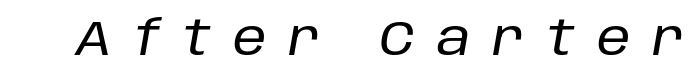
{"italic": "yes", "lean": "right", "slant_degrees": 10, "width": "normal", "stroke_contrast": "low", "x_height": "large", "monospaced": "no", "underline": "no", "letter_spacing": "wide", "letter_spacing_em": 0.47, "glyph_px": 48}
